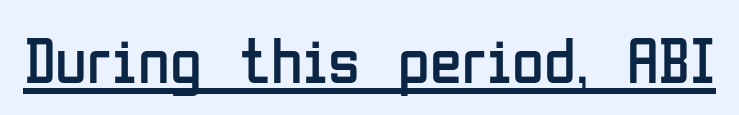
Q: Is the text bold? A: No.
Q: Is the text italic (slanted)? A: No, it is upright.
Q: Is the typeface a serif or a sans-serif typeface? A: Sans-serif.
Q: Is the text underlined? A: Yes.
Q: Is the spacing between letters normal or unusually wide? A: Normal.
Q: Width (condensed, normal, or wide)? A: Condensed.
Q: Stroke contrast? A: Low.
Q: x-height? A: Medium.
Q: Monospaced? A: No.
